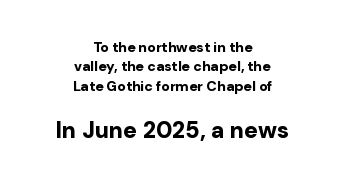
{"italic": "no", "bold": "yes", "underline": "no", "align": "center", "line_spacing": "normal", "line_spacing_ratio": 1.39, "letter_spacing": "normal", "letter_spacing_em": 0.0, "larger_block": "second", "size_ratio": 1.64, "glyph_px": 23}
